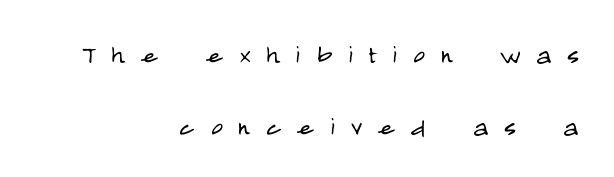
{"serif": "no", "italic": "no", "bold": "no", "weight": "light", "width": "condensed", "stroke_contrast": "low", "x_height": "large", "monospaced": "no", "underline": "no", "align": "right", "line_spacing": "loose", "line_spacing_ratio": 2.24, "letter_spacing": "wide", "letter_spacing_em": 0.49, "glyph_px": 32}
